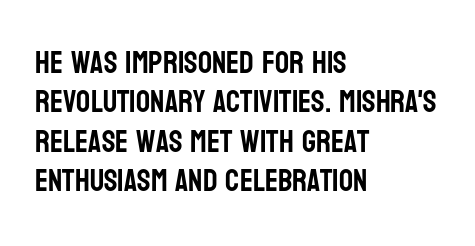
The image shows 31 px condensed sans-serif type, upright; set left-aligned, normal line spacing (1.27x), normal letter spacing, not underlined; low stroke contrast and a large x-height.
